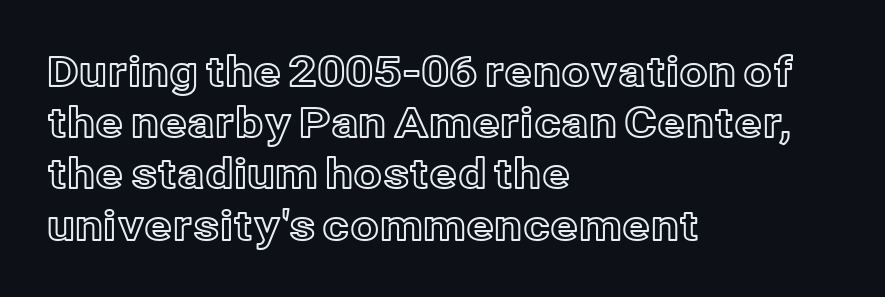
The lines in this sample share a left origin and differ only in where they stop. A roman cut, with each character standing at attention. Is the letter spacing exaggerated? No — it looks like the ordinary default. Successive baselines arrive at the customary interval. A typesetter would call this proportional, since set widths differ per character.
